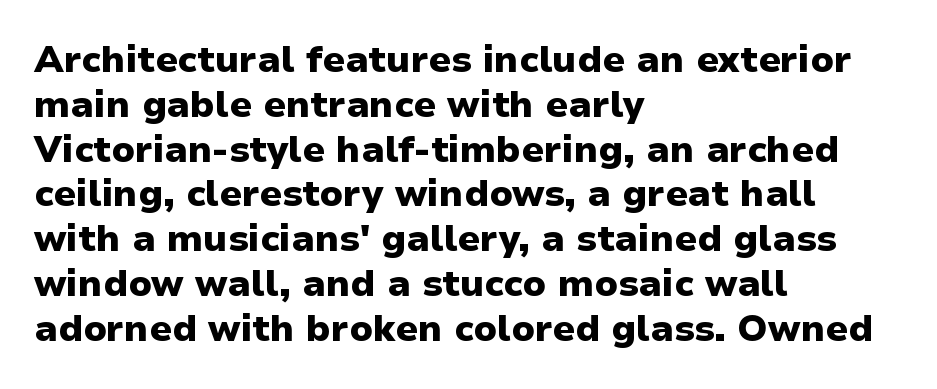
Default kerning and tracking; the words read as compact shapes. Typographically, this falls in the sans-serif category. Quick note: underline off. If you drew a line through each stem, it would be perfectly vertical. The letters advance in unequal steps, a hallmark of proportional type.
